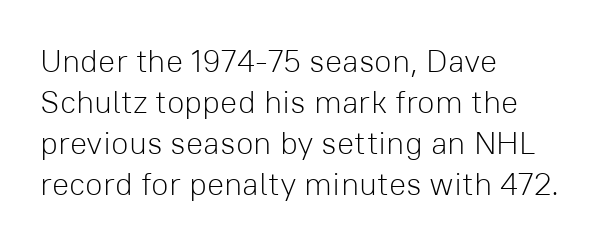
{"serif": "no", "italic": "no", "bold": "no", "weight": "light", "width": "normal", "stroke_contrast": "low", "x_height": "medium", "monospaced": "no", "underline": "no", "align": "left", "line_spacing": "normal", "line_spacing_ratio": 1.28, "letter_spacing": "normal", "letter_spacing_em": 0.0, "glyph_px": 32}
